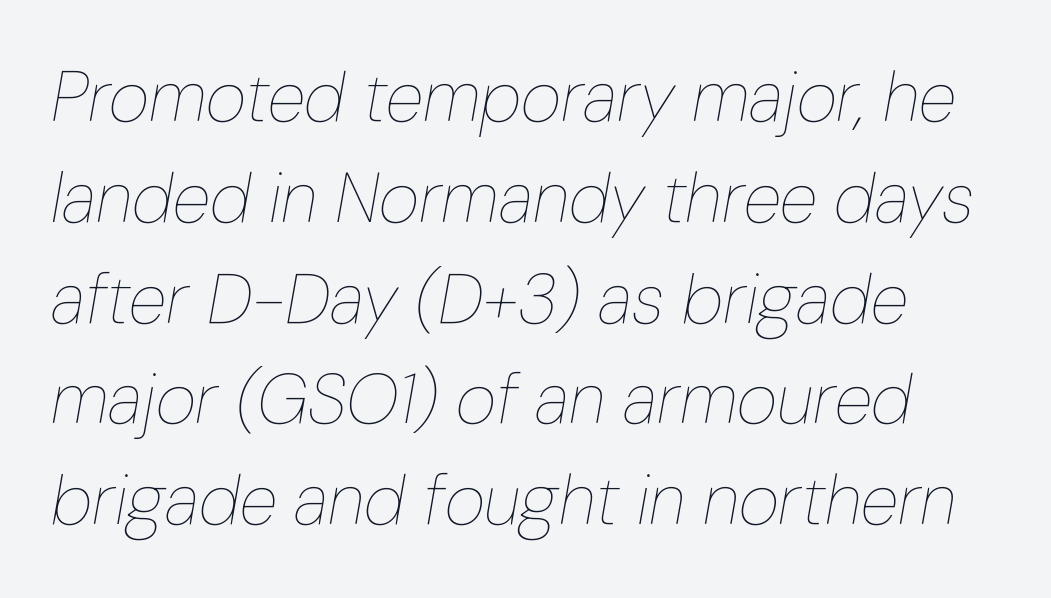
The image shows 70 px thin, condensed type, italic (leaning right); set normal line spacing (1.44x), normal letter spacing, not underlined; low stroke contrast and a medium x-height.
